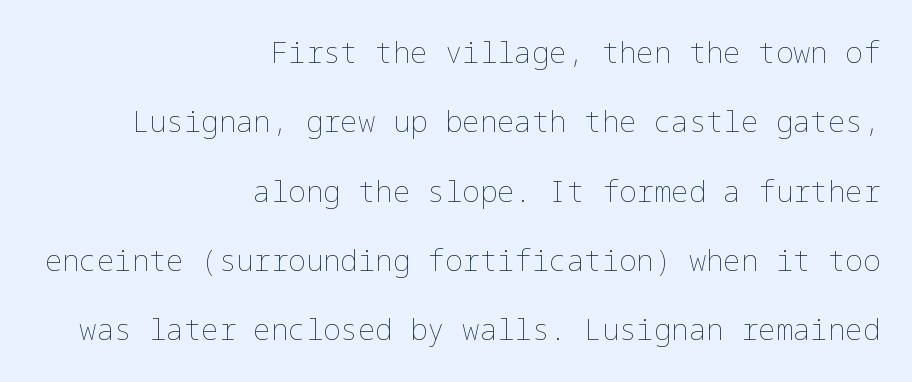
The image shows 29 px thin type, upright; set right-aligned, loose line spacing (2.39x), normal letter spacing, not underlined; low stroke contrast and a medium x-height.
